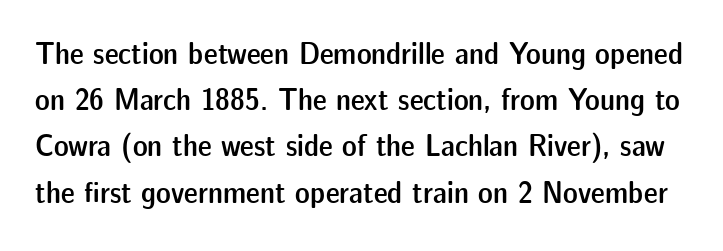
Q: Is the text bold? A: Semi-bold.
Q: Is the text italic (slanted)? A: No, it is upright.
Q: Is the typeface a serif or a sans-serif typeface? A: Sans-serif.
Q: Is the text underlined? A: No.
Q: Is the spacing between letters normal or unusually wide? A: Normal.
Q: Is the spacing between lines tight, normal or loose? A: Normal.
Q: Width (condensed, normal, or wide)? A: Normal.
Q: Stroke contrast? A: Low.
Q: x-height? A: Medium.
Q: Monospaced? A: No.
